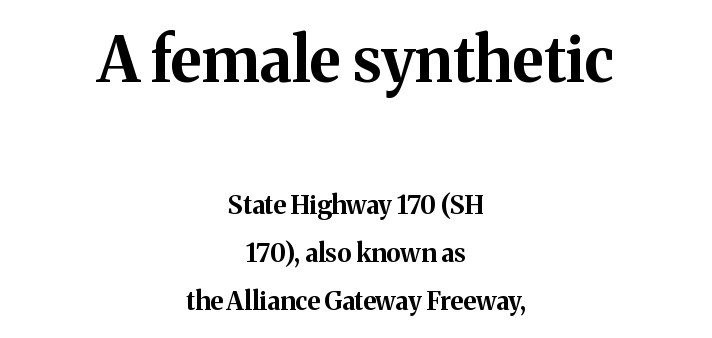
Q: Is the text bold? A: Yes.
Q: Is the text italic (slanted)? A: No, it is upright.
Q: Is the typeface a serif or a sans-serif typeface? A: Serif.
Q: Is the text underlined? A: No.
Q: How is the paragraph aligned? A: Centered.
Q: Is the spacing between letters normal or unusually wide? A: Normal.
Q: Is the spacing between lines tight, normal or loose? A: Loose.
Q: Which block of text is set in a larger size, the first (top) or the second (bottom)? A: The first (top) one.
Q: Width (condensed, normal, or wide)? A: Normal.
Q: Stroke contrast? A: Medium.
Q: x-height? A: Medium.
Q: Monospaced? A: No.
